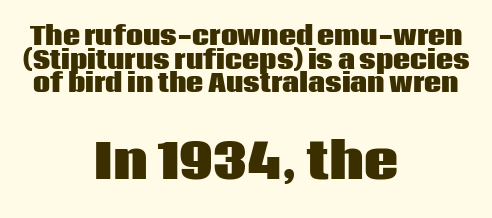
Q: Is the text bold? A: Yes.
Q: Is the text italic (slanted)? A: No, it is upright.
Q: Is the typeface a serif or a sans-serif typeface? A: Sans-serif.
Q: Is the text underlined? A: No.
Q: How is the paragraph aligned? A: Centered.
Q: Is the spacing between letters normal or unusually wide? A: Normal.
Q: Is the spacing between lines tight, normal or loose? A: Tight.
Q: Which block of text is set in a larger size, the first (top) or the second (bottom)? A: The second (bottom) one.
Q: Width (condensed, normal, or wide)? A: Normal.
Q: Stroke contrast? A: Low.
Q: x-height? A: Large.
Q: Monospaced? A: No.
